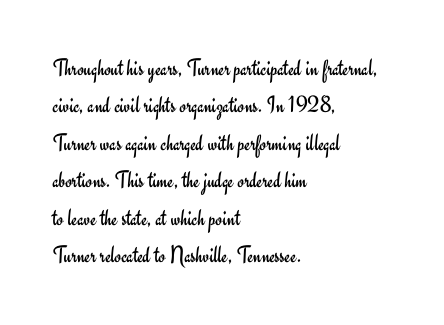
Evenly set lines give the paragraph a standard silhouette. Here the glyphs are tracked normally, forming tight word shapes. Rule under the text: the space is simply empty. These glyphs show unthickened strokes, regular width or finer.
